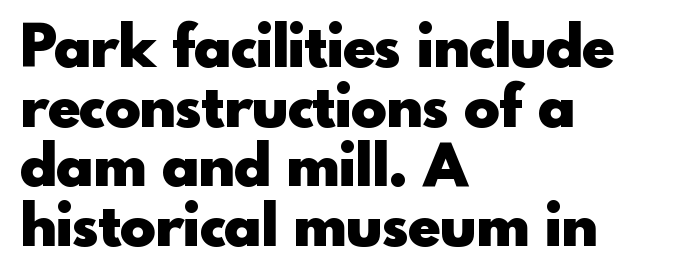
Q: Is the text bold? A: Yes.
Q: Is the text italic (slanted)? A: No, it is upright.
Q: Is the typeface a serif or a sans-serif typeface? A: Sans-serif.
Q: Is the text underlined? A: No.
Q: How is the paragraph aligned? A: Left-aligned.
Q: Is the spacing between letters normal or unusually wide? A: Normal.
Q: Is the spacing between lines tight, normal or loose? A: Tight.
Q: Width (condensed, normal, or wide)? A: Normal.
Q: x-height? A: Small.
Q: Monospaced? A: No.
